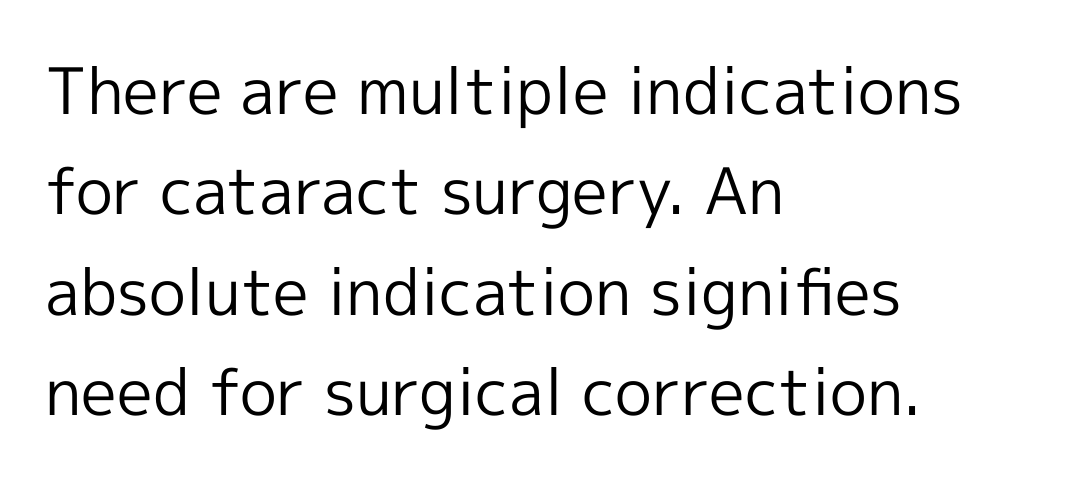
{"serif": "no", "italic": "no", "bold": "no", "weight": "regular", "width": "normal", "x_height": "medium", "monospaced": "no", "underline": "no", "align": "left", "line_spacing": "normal", "line_spacing_ratio": 1.57, "letter_spacing": "normal", "letter_spacing_em": 0.0, "glyph_px": 64}
